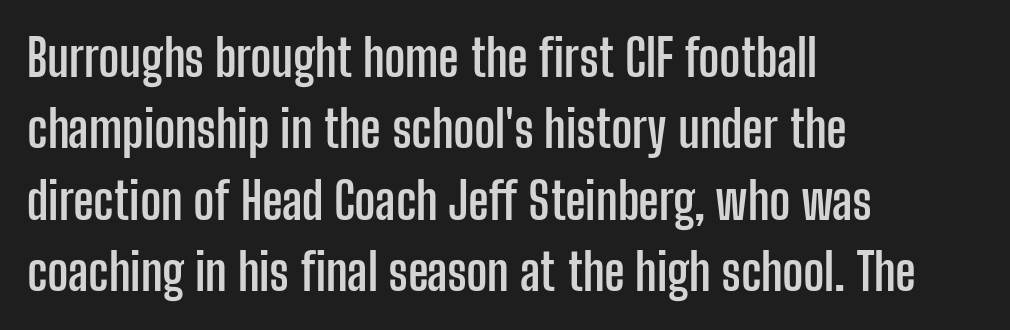
{"serif": "no", "italic": "no", "bold": "yes", "weight": "semibold", "width": "condensed", "stroke_contrast": "low", "x_height": "medium", "monospaced": "no", "underline": "no", "align": "left", "line_spacing": "normal", "line_spacing_ratio": 1.43, "letter_spacing": "normal", "letter_spacing_em": 0.0, "glyph_px": 50}
